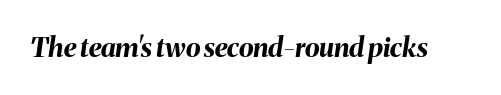
The image shows 27 px bold type, italic (leaning right); set normal letter spacing, not underlined.
